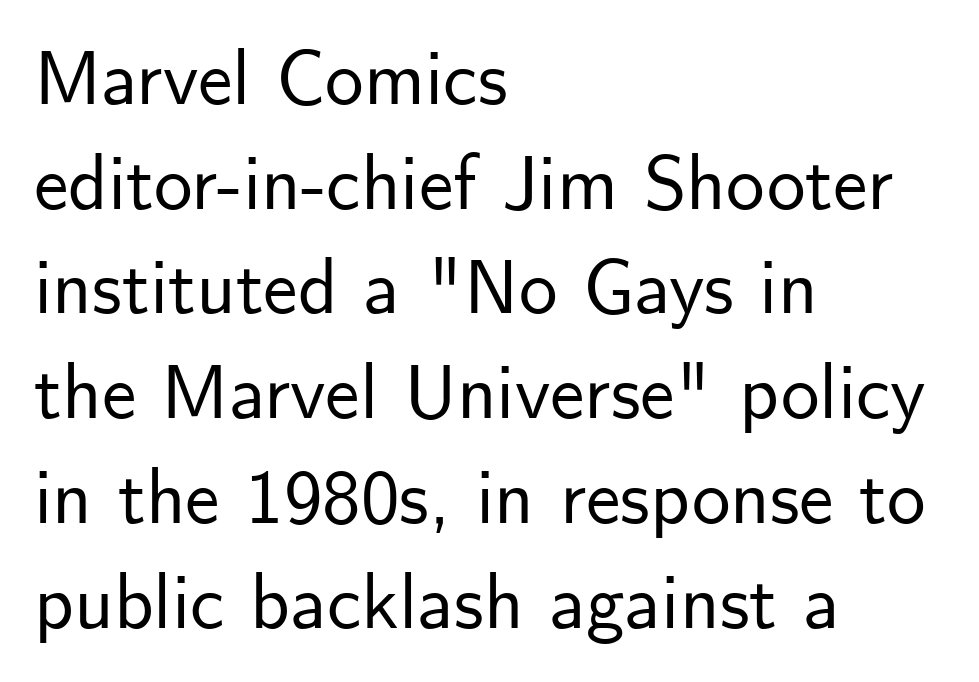
The image shows 77 px sans-serif type, upright; set left-aligned, normal line spacing (1.36x), normal letter spacing, not underlined; low stroke contrast and a small x-height.
